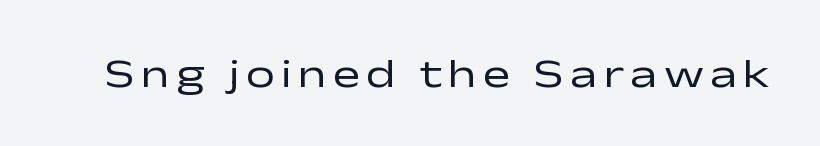
The image shows 41 px regular-weight, wide sans-serif type, upright; set not underlined; low stroke contrast and a medium x-height.
